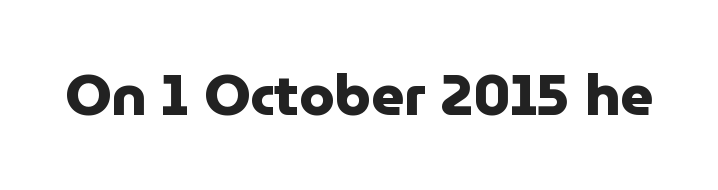
The image shows 57 px heavy sans-serif type, upright; set normal letter spacing, not underlined; low stroke contrast and a medium x-height.
